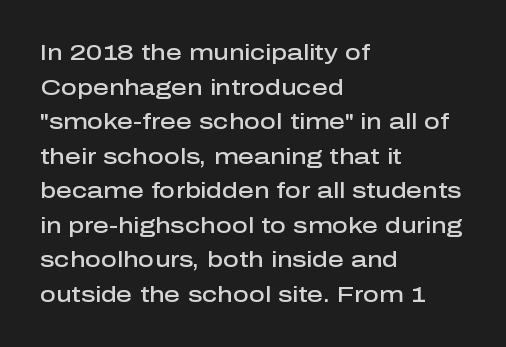
The font's upright variant was chosen for this text. Is the letter spacing exaggerated? No — it looks like the ordinary default. The face used here is a semibold: visibly heavier than regular, lighter than bold. Students, observe: this is what conventionally led text looks like. Every row of glyphs begins at an identical x-position on the left. Words float on clear page, feet unadorned.
